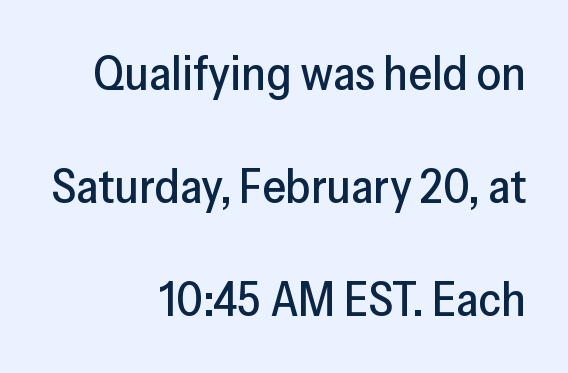
Q: Is the text italic (slanted)? A: No, it is upright.
Q: Is the typeface a serif or a sans-serif typeface? A: Sans-serif.
Q: Is the text underlined? A: No.
Q: How is the paragraph aligned? A: Right-aligned.
Q: Is the spacing between letters normal or unusually wide? A: Normal.
Q: Is the spacing between lines tight, normal or loose? A: Loose.
Q: Width (condensed, normal, or wide)? A: Normal.
Q: Stroke contrast? A: Low.
Q: x-height? A: Medium.
Q: Monospaced? A: No.
